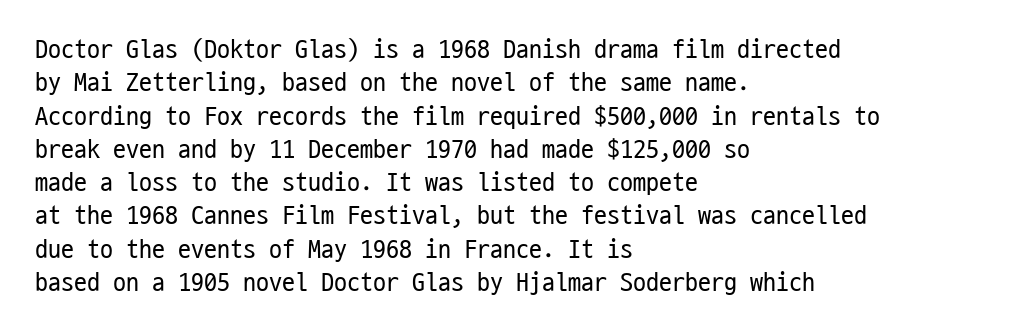
Q: Is the text bold? A: No.
Q: Is the text italic (slanted)? A: No, it is upright.
Q: Is the text underlined? A: No.
Q: How is the paragraph aligned? A: Left-aligned.
Q: Is the spacing between letters normal or unusually wide? A: Normal.
Q: Is the spacing between lines tight, normal or loose? A: Normal.
